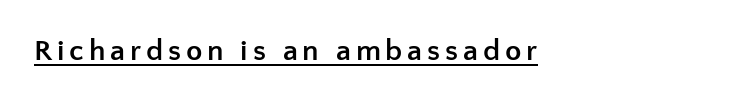
{"serif": "no", "italic": "no", "bold": "yes", "weight": "semibold", "width": "normal", "stroke_contrast": "low", "x_height": "medium", "monospaced": "no", "underline": "yes", "glyph_px": 30}
